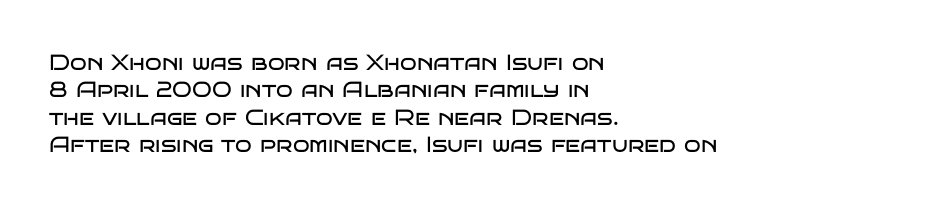
Q: Is the text bold? A: No.
Q: Is the text italic (slanted)? A: No, it is upright.
Q: Is the text underlined? A: No.
Q: How is the paragraph aligned? A: Left-aligned.
Q: Is the spacing between letters normal or unusually wide? A: Normal.
